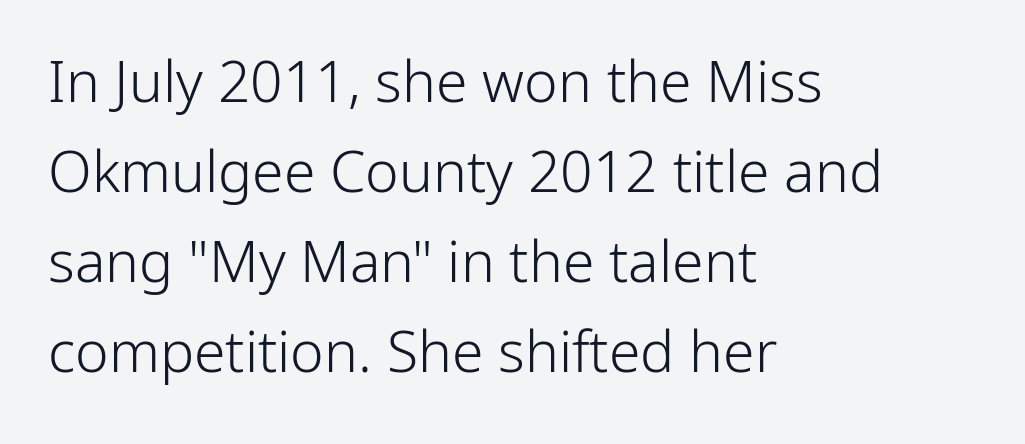
{"serif": "no", "italic": "no", "bold": "no", "weight": "light", "width": "normal", "stroke_contrast": "low", "x_height": "medium", "monospaced": "no", "underline": "no", "align": "left", "line_spacing": "normal", "line_spacing_ratio": 1.58, "letter_spacing": "normal", "letter_spacing_em": 0.0, "glyph_px": 57}
